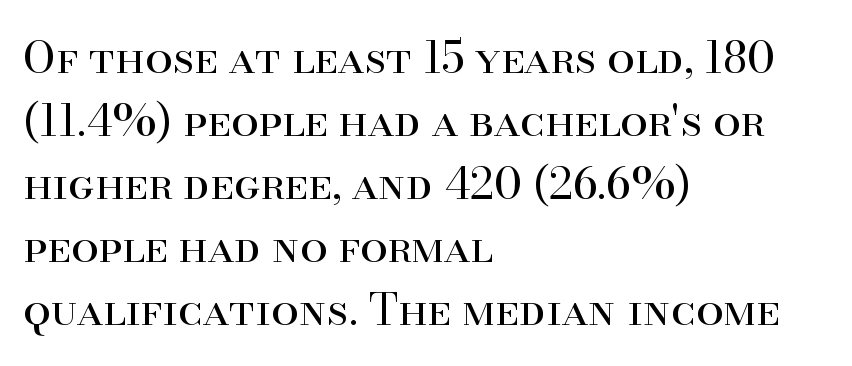
{"serif": "yes", "italic": "no", "bold": "no", "weight": "regular", "width": "normal", "stroke_contrast": "high", "x_height": "small", "monospaced": "no", "underline": "no", "align": "left", "line_spacing": "normal", "line_spacing_ratio": 1.43, "letter_spacing": "normal", "letter_spacing_em": 0.0, "glyph_px": 44}
